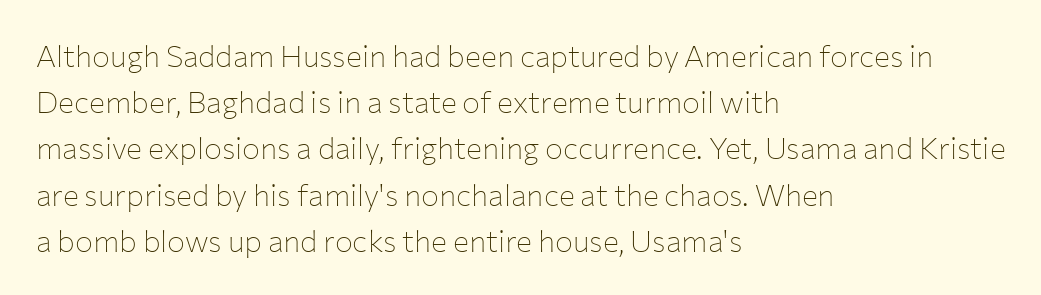
{"serif": "no", "italic": "no", "bold": "no", "weight": "thin", "width": "normal", "stroke_contrast": "low", "x_height": "medium", "monospaced": "no", "underline": "no", "align": "left", "line_spacing": "normal", "line_spacing_ratio": 1.54, "letter_spacing": "normal", "letter_spacing_em": 0.0, "glyph_px": 30}
